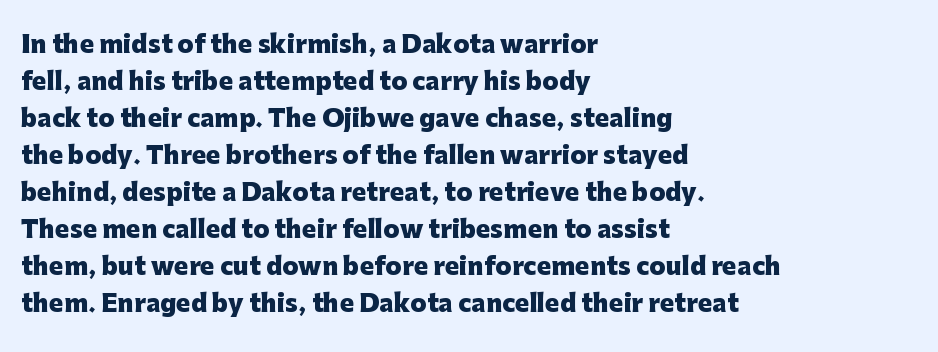
{"italic": "no", "bold": "yes", "underline": "no", "align": "left", "line_spacing": "normal", "line_spacing_ratio": 1.54, "letter_spacing": "normal", "letter_spacing_em": 0.0, "glyph_px": 24}
